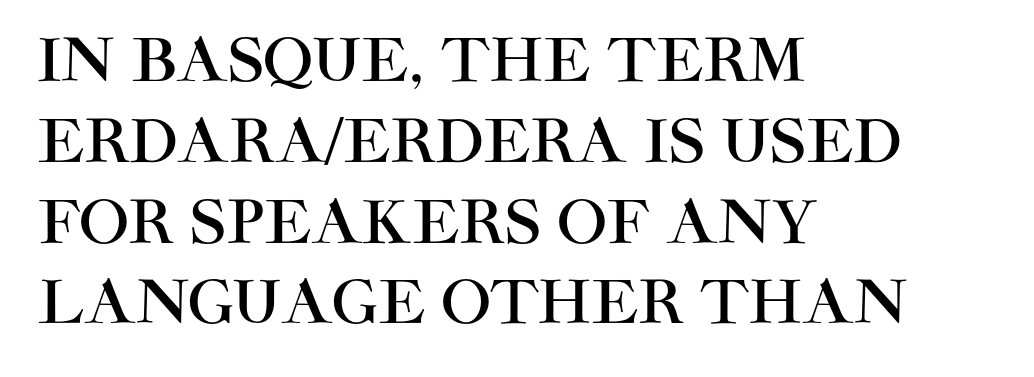
Spacing between characters is what you'd get straight out of the box. Does the lettering tilt? It doesn't — this is upright. The face used here is proportionally spaced, like ordinary book or web type. Bare-footed words on every line. I'd call this a sans setting — the letters go barefoot.
